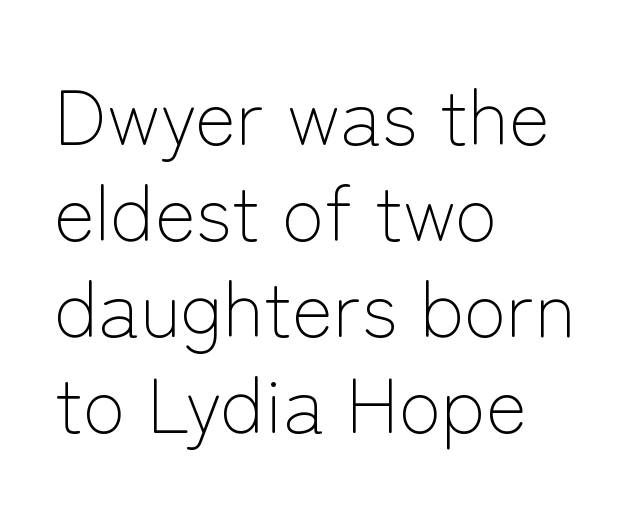
The image shows 78 px light sans-serif type, upright; set left-aligned, line spacing 1.23x, normal letter spacing, not underlined; low stroke contrast and a medium x-height.
